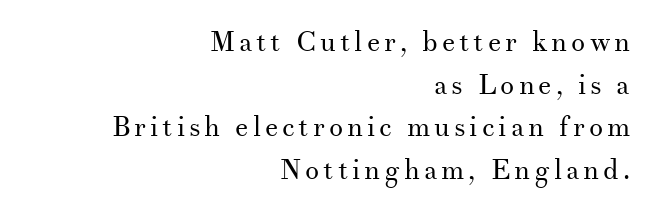
Q: Is the text bold? A: No.
Q: Is the text italic (slanted)? A: No, it is upright.
Q: Is the typeface a serif or a sans-serif typeface? A: Serif.
Q: Is the text underlined? A: No.
Q: How is the paragraph aligned? A: Right-aligned.
Q: Is the spacing between lines tight, normal or loose? A: Normal.
Q: Width (condensed, normal, or wide)? A: Normal.
Q: Stroke contrast? A: Medium.
Q: x-height? A: Small.
Q: Monospaced? A: No.
